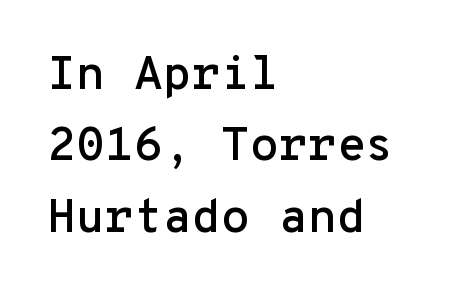
{"serif": "no", "italic": "no", "width": "normal", "stroke_contrast": "low", "x_height": "medium", "monospaced": "yes", "underline": "no", "align": "left", "line_spacing": "normal", "line_spacing_ratio": 1.52, "letter_spacing": "normal", "letter_spacing_em": 0.0, "glyph_px": 47}
